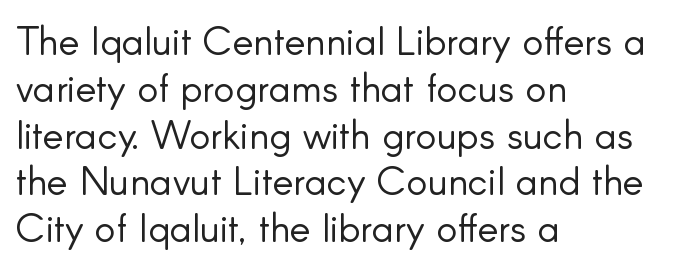
This sample has the flowing, uneven cadence of proportional lettering. Quick note: underline off. Is the type heavy? It reads as light-to-regular instead. Tall strokes in this sample are plumb rather than angled. Stroke terminals: plain, sans-serif.
